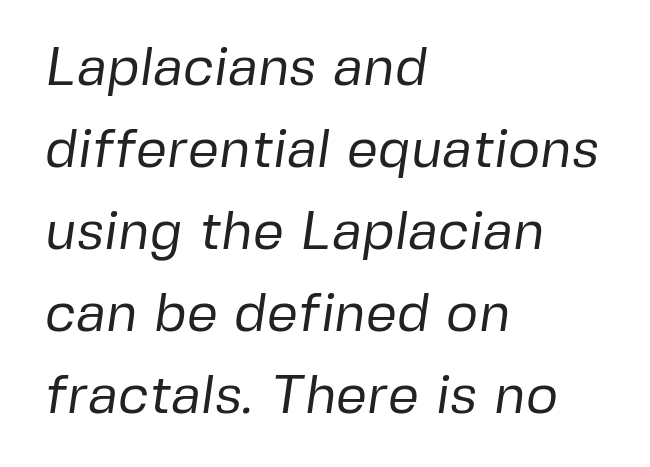
{"serif": "no", "bold": "no", "weight": "regular", "width": "normal", "stroke_contrast": "low", "x_height": "medium", "monospaced": "no", "underline": "no", "align": "left", "line_spacing": "normal", "line_spacing_ratio": 1.49, "letter_spacing": "normal", "letter_spacing_em": 0.0, "glyph_px": 55}
